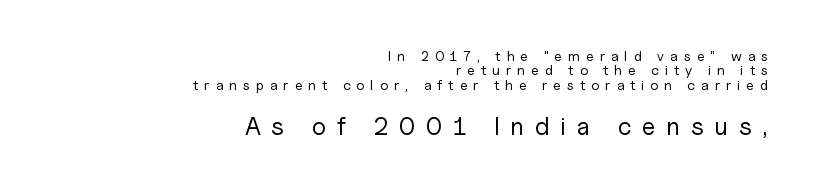
{"italic": "no", "bold": "no", "underline": "no", "align": "right", "line_spacing": "tight", "line_spacing_ratio": 1.03, "letter_spacing": "wide", "letter_spacing_em": 0.43, "larger_block": "second", "size_ratio": 1.79, "glyph_px": 25}
